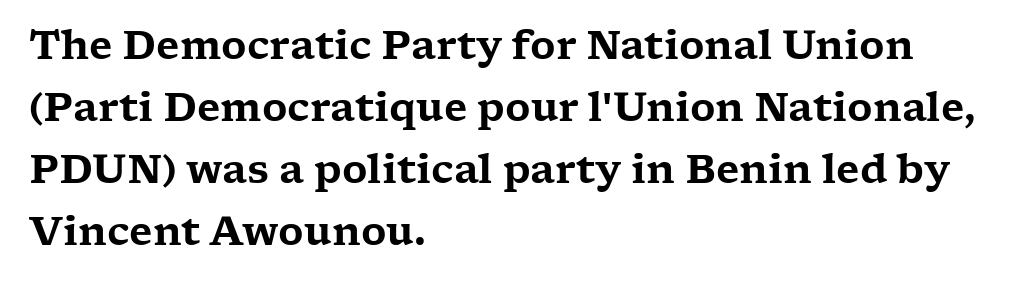
Is this a fixed-width face? No — the glyphs have proportional, varying widths. Does the type have serifs? Yes, each stem ends in a small foot. Left-aligned paragraph, ragged on the right. The passage shown stacks its lines at a standard gap. A bare baseline throughout the passage. How are the letters spaced? Ordinarily, with no added tracking.
